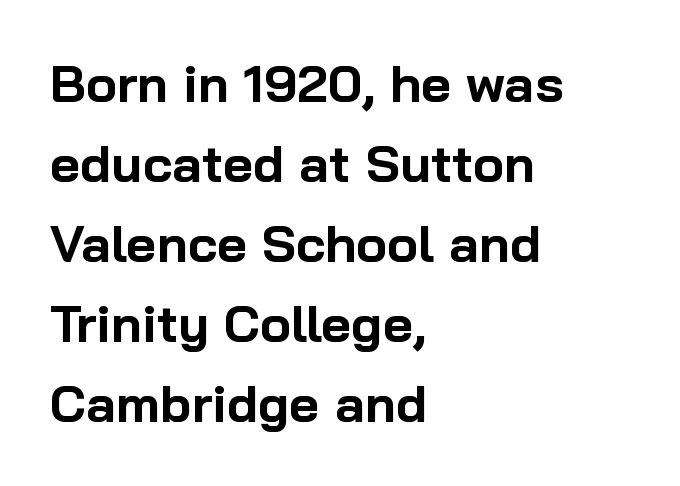
The image shows 52 px bold sans-serif type, upright; set left-aligned, normal line spacing (1.54x), normal letter spacing, not underlined; low stroke contrast and a medium x-height.
